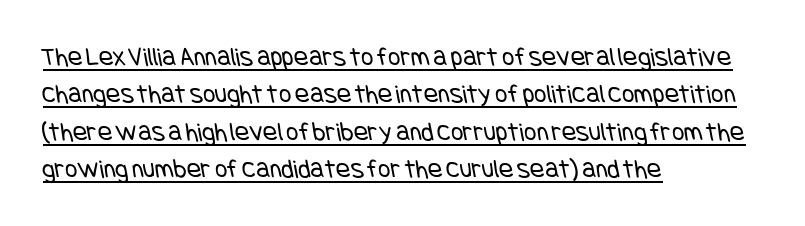
The image shows 27 px text type; set left-aligned, normal line spacing (1.38x), normal letter spacing, underlined.
